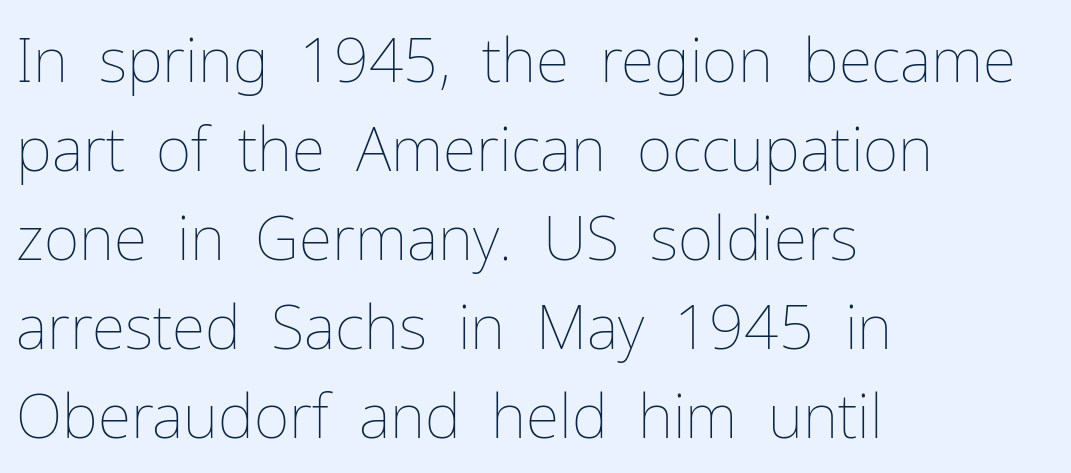
{"italic": "no", "bold": "no", "weight": "thin", "width": "normal", "stroke_contrast": "low", "x_height": "medium", "monospaced": "no", "underline": "no", "align": "left", "line_spacing": "normal", "line_spacing_ratio": 1.46, "letter_spacing": "normal", "letter_spacing_em": 0.0, "glyph_px": 61}
